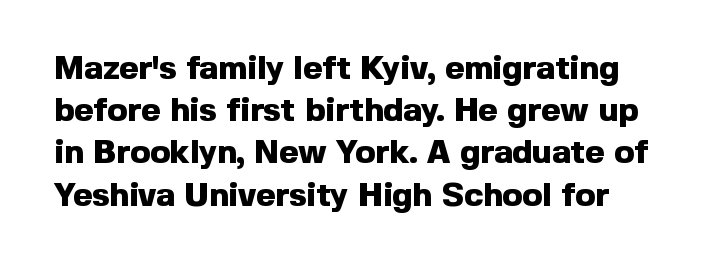
Q: Is the text bold? A: Yes.
Q: Is the text italic (slanted)? A: No, it is upright.
Q: Is the typeface a serif or a sans-serif typeface? A: Sans-serif.
Q: Is the text underlined? A: No.
Q: Is the spacing between letters normal or unusually wide? A: Normal.
Q: Is the spacing between lines tight, normal or loose? A: Normal.
Q: Width (condensed, normal, or wide)? A: Normal.
Q: x-height? A: Medium.
Q: Monospaced? A: No.
